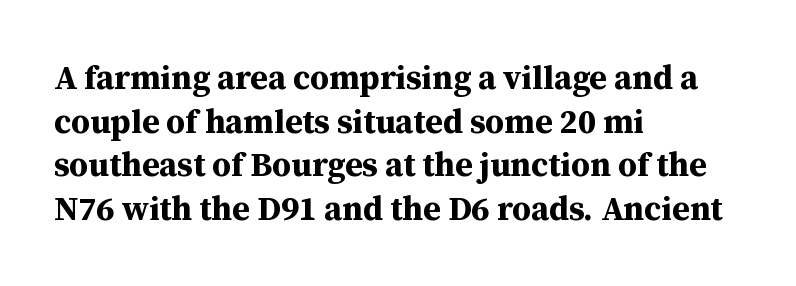
{"serif": "yes", "italic": "no", "bold": "yes", "weight": "bold", "width": "normal", "stroke_contrast": "medium", "x_height": "medium", "monospaced": "no", "underline": "no", "align": "left", "line_spacing": "normal", "line_spacing_ratio": 1.32, "letter_spacing": "normal", "letter_spacing_em": 0.0, "glyph_px": 33}
